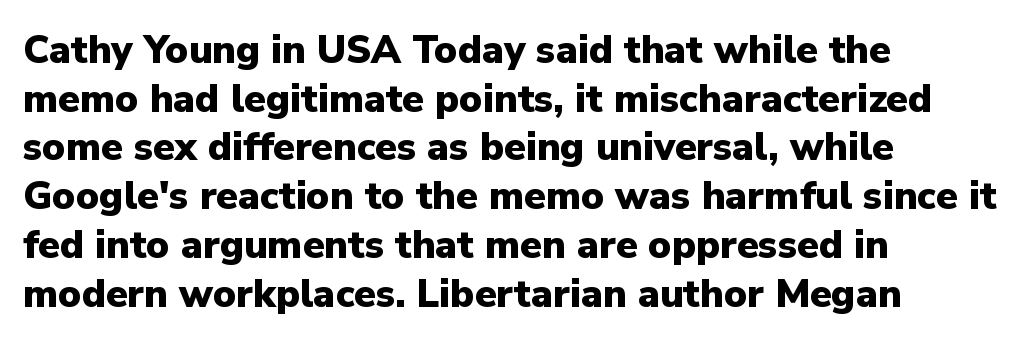
Q: Is the text bold? A: Yes.
Q: Is the text italic (slanted)? A: No, it is upright.
Q: Is the typeface a serif or a sans-serif typeface? A: Sans-serif.
Q: Is the text underlined? A: No.
Q: How is the paragraph aligned? A: Left-aligned.
Q: Is the spacing between letters normal or unusually wide? A: Normal.
Q: Is the spacing between lines tight, normal or loose? A: Normal.
Q: Width (condensed, normal, or wide)? A: Normal.
Q: Stroke contrast? A: Low.
Q: x-height? A: Medium.
Q: Monospaced? A: No.
